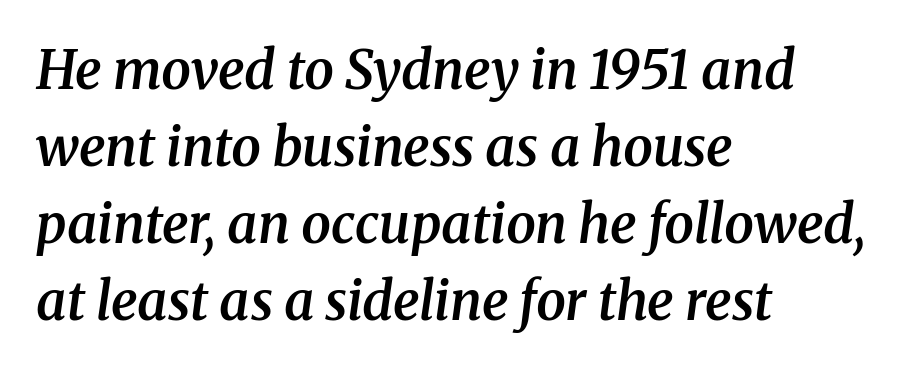
Rendered with sloped, italic letterforms. Weight: semibold (demi). Typeset ragged right — the left edge is the straight one. The designer left line spacing at the default. The face used here is proportionally spaced, like ordinary book or web type. Nobody touched the tracking dial on this one.
